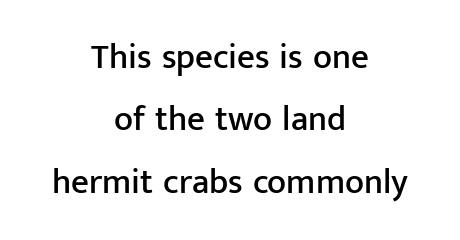
The image shows 35 px sans-serif type, upright; set centered, line spacing 1.78x, normal letter spacing, not underlined; low stroke contrast and a medium x-height.
